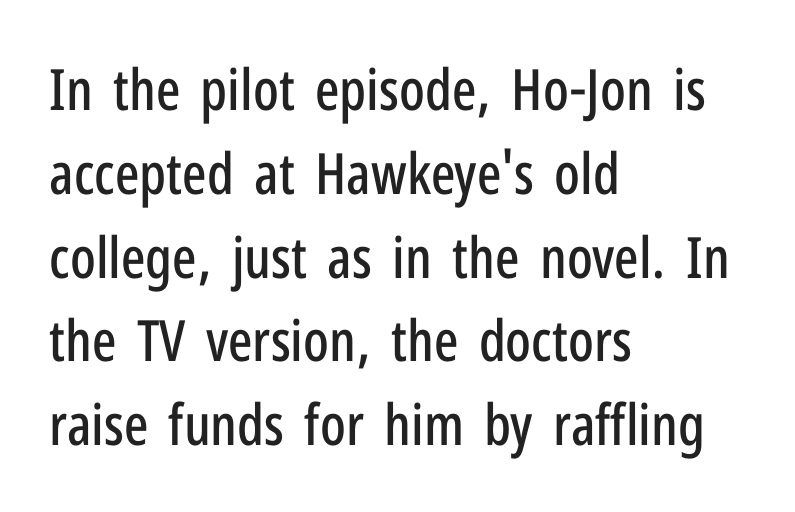
In terms of posture, this sample is upright. Between one letter and the next there's only the usual sliver of space. The glyphs in this specimen are sans serif. Is this a fixed-width face? No — the glyphs have proportional, varying widths.
